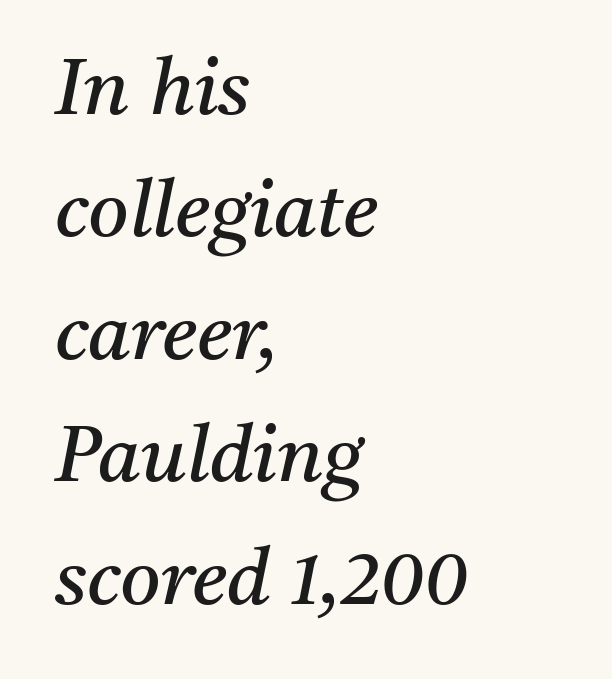
The image shows 78 px regular-weight serif type, italic (leaning right); set left-aligned, normal line spacing (1.57x), normal letter spacing, not underlined; medium stroke contrast and a medium x-height.
